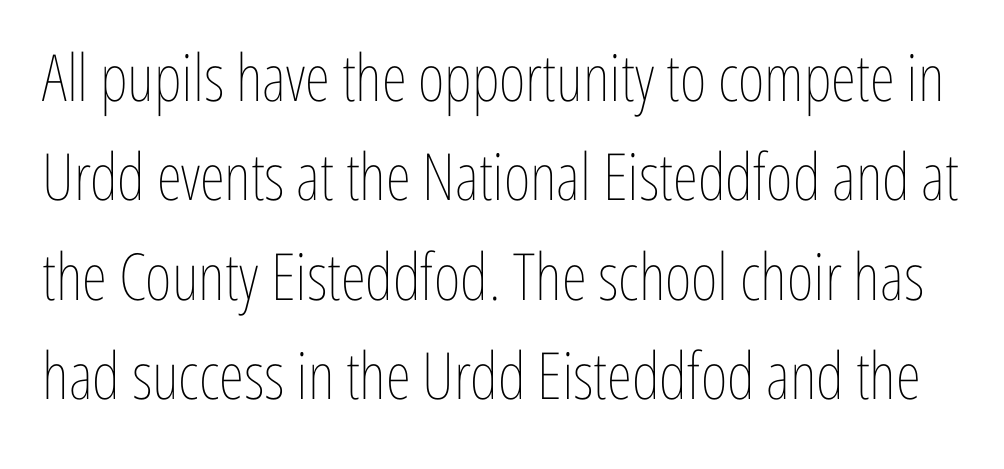
Posture: upright roman. The string is rendered with underlining switched off. Looks like regular typesetting: each glyph gets only the width it needs. Baseline-to-baseline distance is the conventional proportion of letter height. Caption: standard tracking, unaltered. The characters are drawn with everyday or finer stroke widths.
